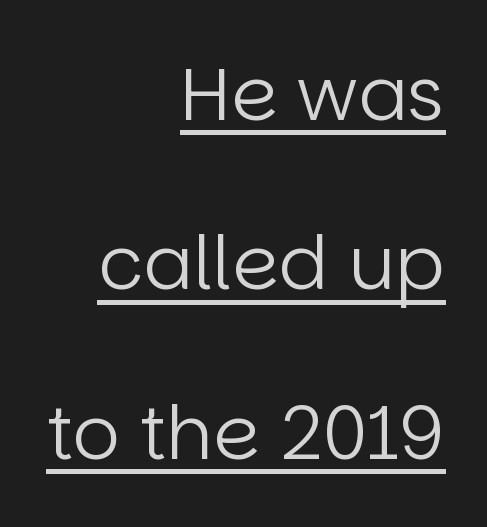
The image shows 74 px regular-weight sans-serif type, upright; set right-aligned, loose line spacing (2.29x), normal letter spacing, underlined; low stroke contrast and a large x-height.
